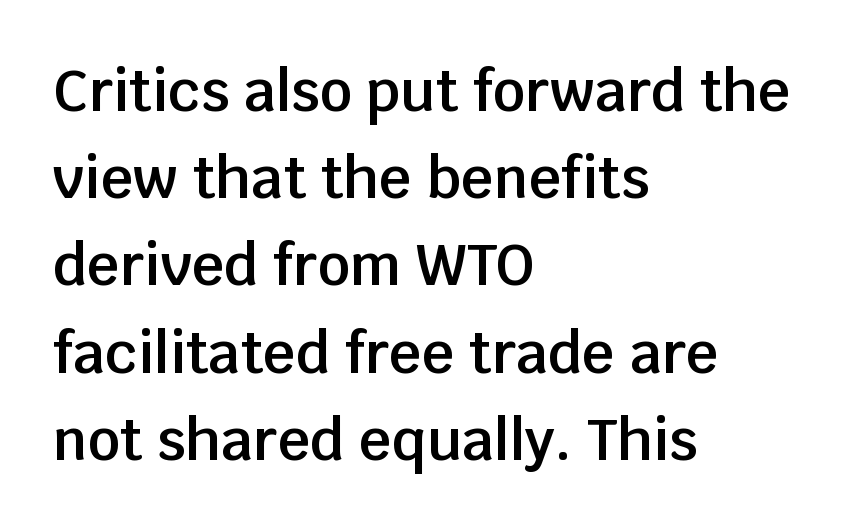
The image shows 57 px semibold sans-serif type, upright; set left-aligned, normal line spacing (1.53x), normal letter spacing, not underlined; low stroke contrast and a large x-height.
